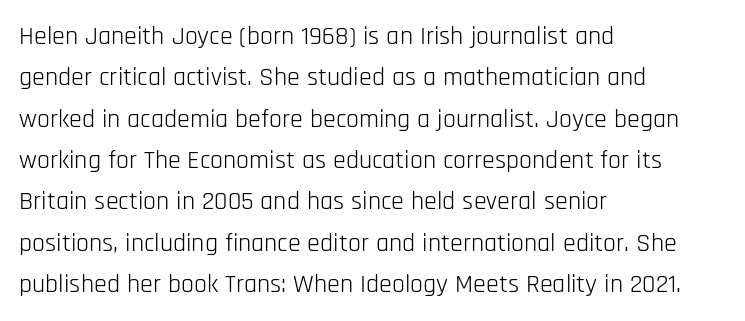
Each stroke keeps to a modest, everyday thickness or less. Whoever set this chose a conventional vertical rhythm. Caption: multi-line text, flush left, ragged right. Underlining? Definitely not there.
